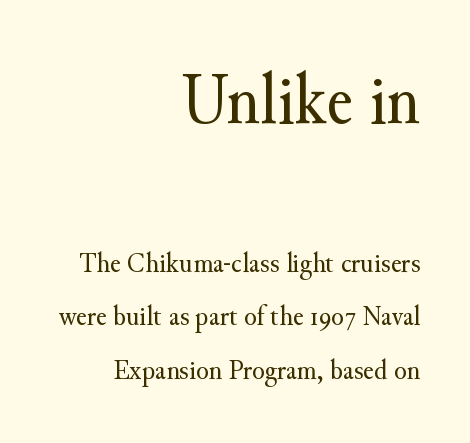
Character size in the leading block exceeds that of the trailing block. Weight: regular or lighter. Italic: no, the glyphs are upright roman. The rendering shows small feet on the letterforms — a serif design. Short note: letters normally spaced.
